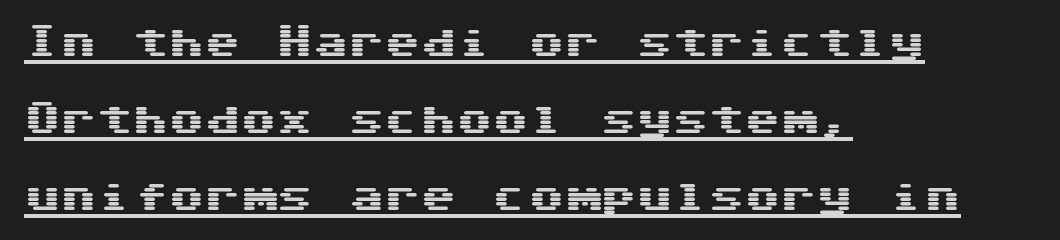
{"serif": "no", "italic": "no", "width": "wide", "stroke_contrast": "medium", "x_height": "medium", "underline": "yes", "align": "left", "line_spacing": "loose", "line_spacing_ratio": 2.14, "letter_spacing": "normal", "letter_spacing_em": 0.0, "glyph_px": 36}
